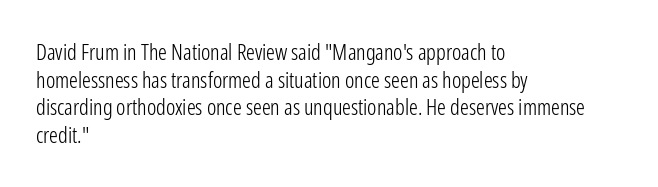
The image shows 22 px text type, upright; set left-aligned, normal line spacing (1.26x), normal letter spacing, not underlined.
